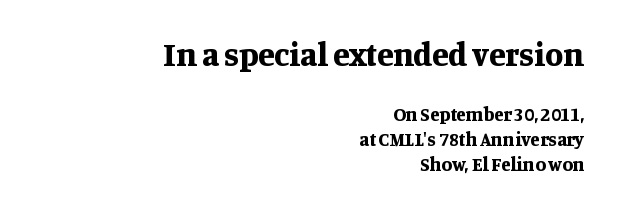
The typesetter chose a ragged-left arrangement here. A serif font was chosen for this passage. Thick stems and heavy bowls — unmistakably bold. The area under the type is left untouched. Character widths vary here, with narrow letters taking less room than wide ones.
